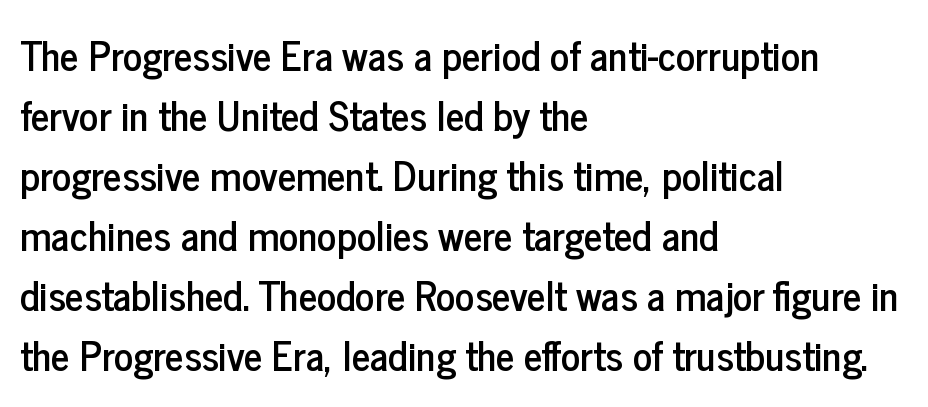
Nothing unusual about the tracking: characters are spaced as the font intends. Does the type have serifs? No, each stem ends abruptly. Horizontal alignment here is leftward, the default for most running prose. This sample uses an upright cut, with every glyph sitting square on the baseline. Anything drawn beneath the words? Only blank space. In terms of leading, this rendering sits right in the middle.
